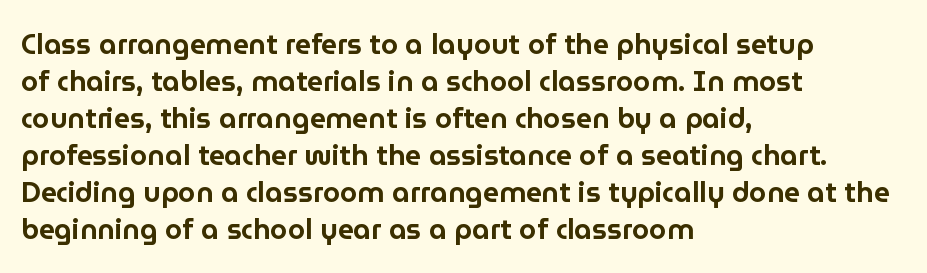
The image shows 28 px sans-serif type, upright; set left-aligned, normal line spacing (1.32x), normal letter spacing, not underlined; low stroke contrast and a medium x-height.
